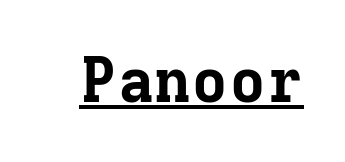
Heavy, bold letterforms. Style check: upright. Emphasis is given by a line drawn under the lettering. Old-style or modern, the face here clearly has serifs. Looks like terminal output: every glyph gets an equal slot. A typesetter would call this zero additional tracking.
